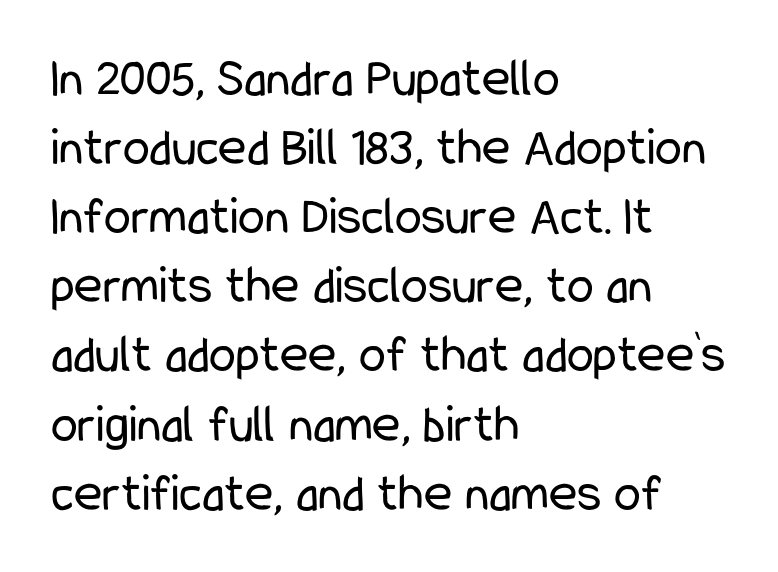
Q: Is the text bold? A: No.
Q: Is the text italic (slanted)? A: No, it is upright.
Q: Is the typeface a serif or a sans-serif typeface? A: Sans-serif.
Q: Is the text underlined? A: No.
Q: How is the paragraph aligned? A: Left-aligned.
Q: Is the spacing between letters normal or unusually wide? A: Normal.
Q: Is the spacing between lines tight, normal or loose? A: Normal.
Q: Width (condensed, normal, or wide)? A: Condensed.
Q: Stroke contrast? A: Low.
Q: x-height? A: Medium.
Q: Monospaced? A: No.
